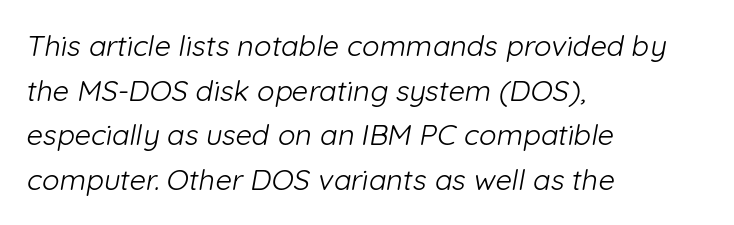
The image shows 29 px light sans-serif type; set left-aligned, normal line spacing (1.54x), normal letter spacing, not underlined; low stroke contrast and a medium x-height.
